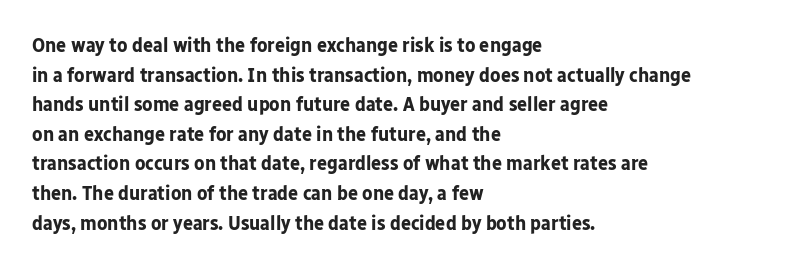
The vertical gap from one line to the next is medium. Beneath every word, the page is bare. Nothing unusual about the tracking: characters are spaced as the font intends. Its strokes are broad and dark, the hallmark of bold type. This sample uses an upright cut, with every glyph sitting square on the baseline. If you drew a ruler down the left edge, every line would touch it.
